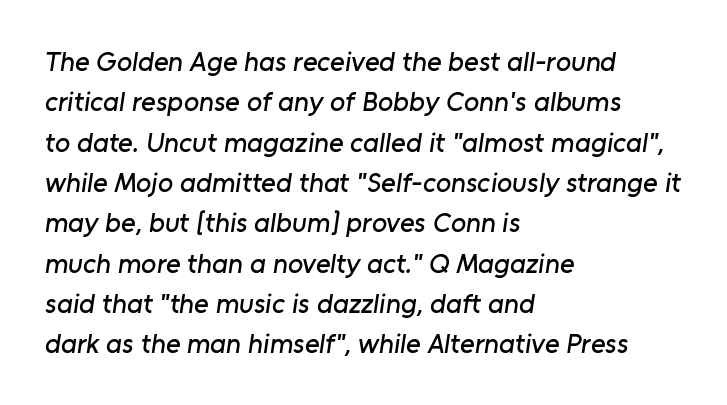
Compared with typical body copy, the letter spacing here is the same. The letters carry no serifs — their stems end cleanly without finishing strokes. The passage is arranged the way most books set body copy — flush left. The leading is moderate, giving the passage an even texture.
